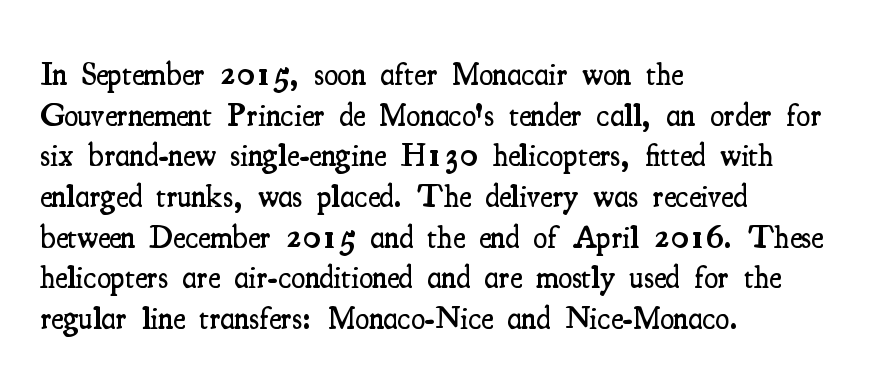
Check where the strokes stop: tiny serifs finish them off. Regarding leading, the lines here are spaced in the standard way. Its strokes are somewhat broadened, the hallmark of semibold type. Character widths vary here, with narrow letters taking less room than wide ones.
